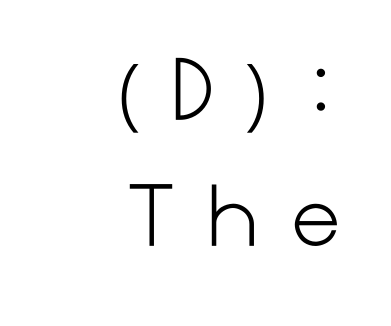
Q: Is the text bold? A: No.
Q: Is the text italic (slanted)? A: No, it is upright.
Q: Is the typeface a serif or a sans-serif typeface? A: Sans-serif.
Q: Is the text underlined? A: No.
Q: How is the paragraph aligned? A: Right-aligned.
Q: Is the spacing between letters normal or unusually wide? A: Unusually wide.
Q: Is the spacing between lines tight, normal or loose? A: Normal.
Q: Width (condensed, normal, or wide)? A: Normal.
Q: Stroke contrast? A: Low.
Q: x-height? A: Medium.
